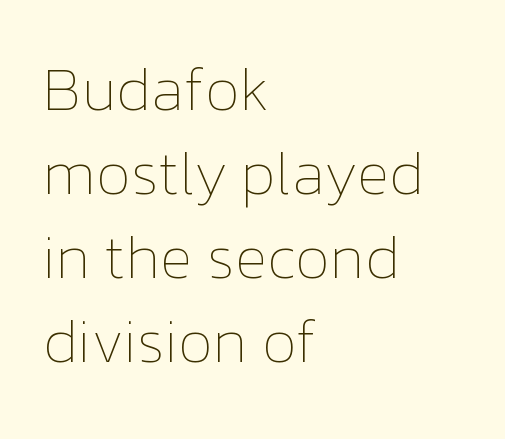
Q: Is the text bold? A: No.
Q: Is the text italic (slanted)? A: No, it is upright.
Q: Is the text underlined? A: No.
Q: How is the paragraph aligned? A: Left-aligned.
Q: Is the spacing between letters normal or unusually wide? A: Normal.
Q: Is the spacing between lines tight, normal or loose? A: Normal.
Q: Width (condensed, normal, or wide)? A: Normal.
Q: Stroke contrast? A: Low.
Q: x-height? A: Medium.
Q: Monospaced? A: No.
